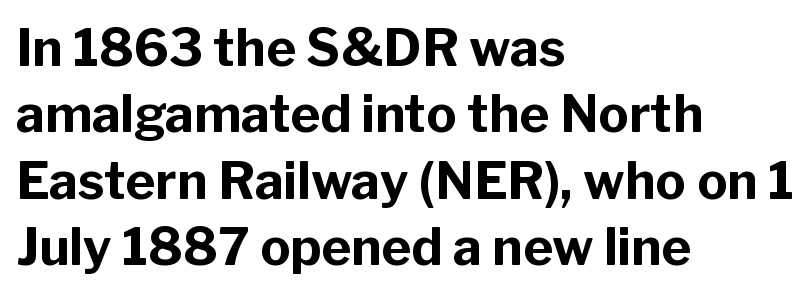
{"serif": "no", "italic": "no", "bold": "yes", "weight": "bold", "width": "normal", "stroke_contrast": "low", "x_height": "medium", "monospaced": "no", "underline": "no", "align": "left", "line_spacing": "normal", "line_spacing_ratio": 1.3, "letter_spacing": "normal", "letter_spacing_em": 0.0, "glyph_px": 51}
